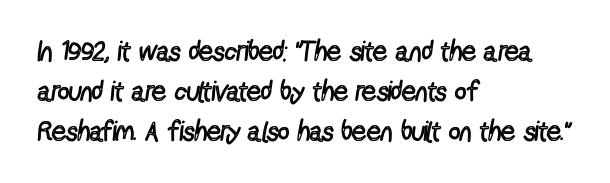
Q: Is the text bold? A: No.
Q: Is the typeface a serif or a sans-serif typeface? A: Sans-serif.
Q: Is the text underlined? A: No.
Q: How is the paragraph aligned? A: Left-aligned.
Q: Is the spacing between letters normal or unusually wide? A: Normal.
Q: Is the spacing between lines tight, normal or loose? A: Normal.
Q: Width (condensed, normal, or wide)? A: Condensed.
Q: x-height? A: Medium.
Q: Monospaced? A: No.
